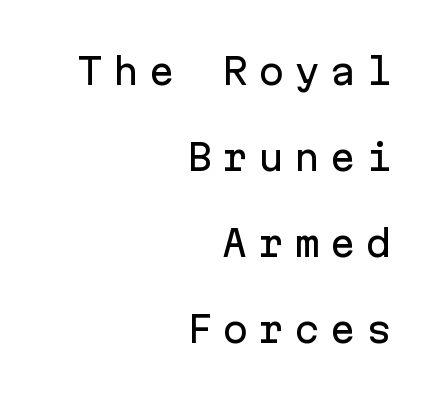
The image shows 35 px sans-serif type, upright, monospaced; set right-aligned, loose line spacing (2.46x), unusually wide letter spacing (+0.28 em), not underlined; low stroke contrast and a medium x-height.
